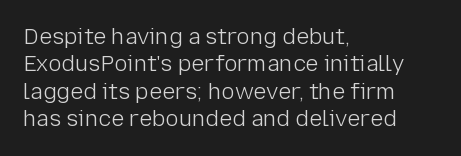
{"italic": "no", "bold": "no", "underline": "no", "align": "left", "line_spacing": "normal", "line_spacing_ratio": 1.25, "letter_spacing": "normal", "letter_spacing_em": 0.0, "glyph_px": 22}
